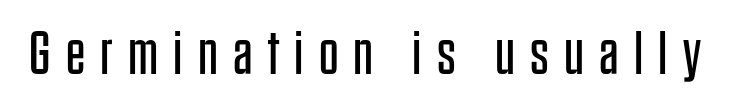
Someone cranked the tracking dial way up on this one. Check where the strokes stop: nothing finishes them off — pure sans. A roman cut, with each character standing at attention. On a weight scale, this lands at 450 or below.
